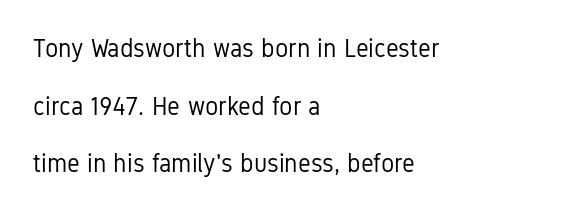
No word sits above an underline. Is there any slant? The stems are plumb. Leading is clearly above the norm, producing a sparse column. The typesetting does not lean heavy: it is not bold. Students, note that the glyphs here touch the page at normal intervals.
